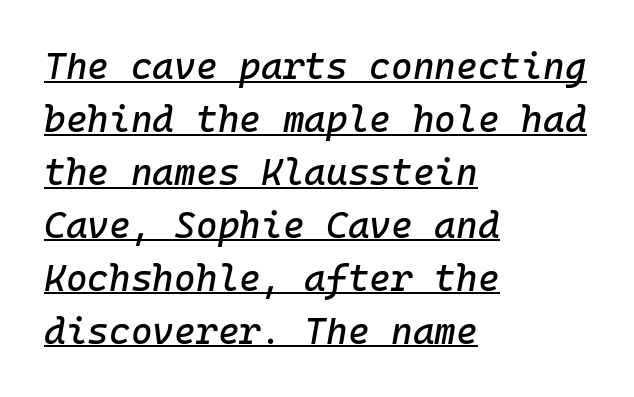
Q: Is the text italic (slanted)? A: Yes, it leans right by about 10 degrees.
Q: Is the text underlined? A: Yes.
Q: How is the paragraph aligned? A: Left-aligned.
Q: Is the spacing between letters normal or unusually wide? A: Normal.
Q: Is the spacing between lines tight, normal or loose? A: Normal.
Q: Width (condensed, normal, or wide)? A: Normal.
Q: Stroke contrast? A: Low.
Q: x-height? A: Medium.
Q: Monospaced? A: Yes.
